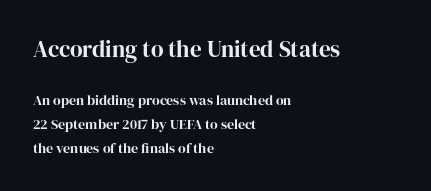
Does extra space separate the letters? No, they use regular spacing. What's the leading like? Ordinary, nothing unusual. The strip under each line holds only bare page. The letters in the upper block stand taller than those in the block below.
